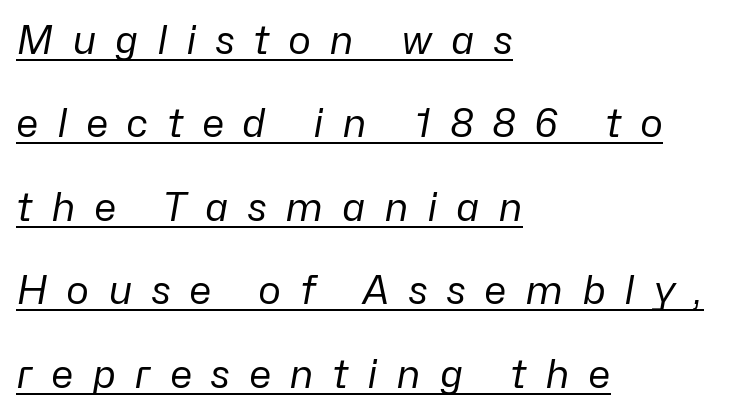
Q: Is the text bold? A: No.
Q: Is the text italic (slanted)? A: Yes, it leans right by about 10 degrees.
Q: Is the text underlined? A: Yes.
Q: How is the paragraph aligned? A: Left-aligned.
Q: Is the spacing between letters normal or unusually wide? A: Unusually wide.
Q: Is the spacing between lines tight, normal or loose? A: Loose.
Q: Width (condensed, normal, or wide)? A: Normal.
Q: Stroke contrast? A: Low.
Q: x-height? A: Medium.
Q: Monospaced? A: No.
